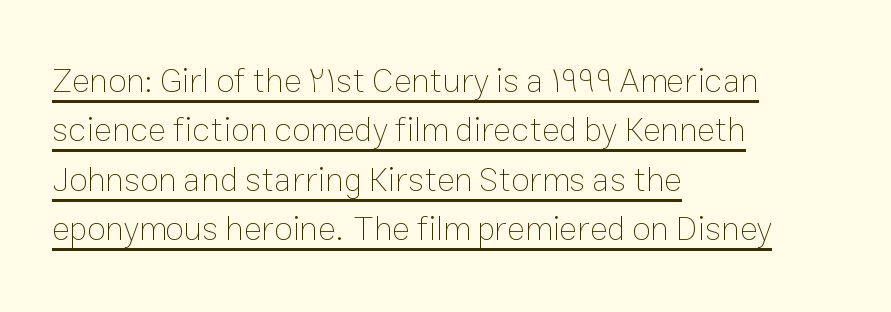
Q: Is the text bold? A: No.
Q: Is the text italic (slanted)? A: No, it is upright.
Q: Is the text underlined? A: Yes.
Q: How is the paragraph aligned? A: Left-aligned.
Q: Is the spacing between letters normal or unusually wide? A: Normal.
Q: Is the spacing between lines tight, normal or loose? A: Normal.
Q: Width (condensed, normal, or wide)? A: Normal.
Q: Stroke contrast? A: Low.
Q: x-height? A: Medium.
Q: Monospaced? A: No.
